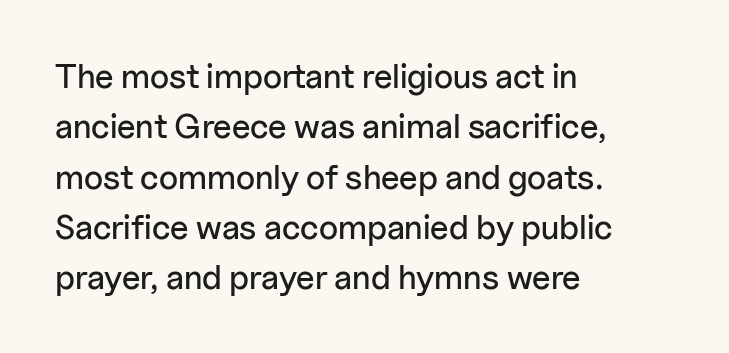
{"serif": "no", "italic": "no", "width": "normal", "stroke_contrast": "low", "x_height": "medium", "monospaced": "no", "underline": "no", "align": "left", "line_spacing": "normal", "line_spacing_ratio": 1.48, "letter_spacing": "normal", "letter_spacing_em": 0.0, "glyph_px": 34}
